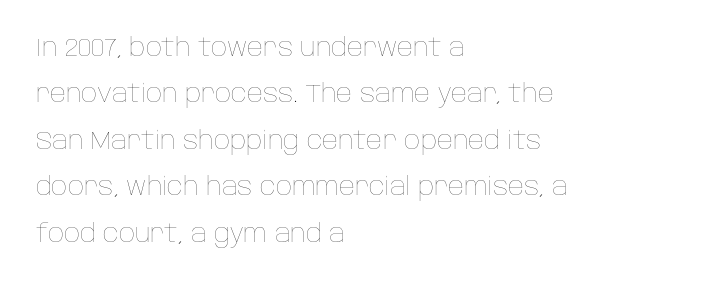
The image shows 25 px text type, upright; set left-aligned, line spacing 1.86x, normal letter spacing, not underlined.
